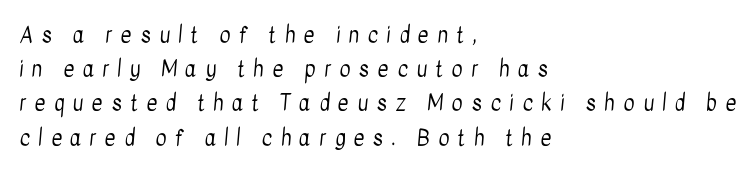
Q: Is the text bold? A: No.
Q: Is the text underlined? A: No.
Q: How is the paragraph aligned? A: Left-aligned.
Q: Is the spacing between letters normal or unusually wide? A: Unusually wide.
Q: Is the spacing between lines tight, normal or loose? A: Normal.
